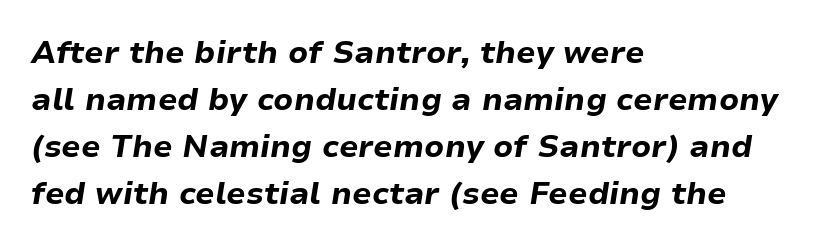
{"italic": "yes", "lean": "right", "slant_degrees": 9, "bold": "yes", "weight": "bold", "width": "normal", "stroke_contrast": "low", "x_height": "medium", "monospaced": "no", "underline": "no", "align": "left", "line_spacing": "normal", "line_spacing_ratio": 1.52, "letter_spacing": "normal", "letter_spacing_em": 0.0, "glyph_px": 31}
